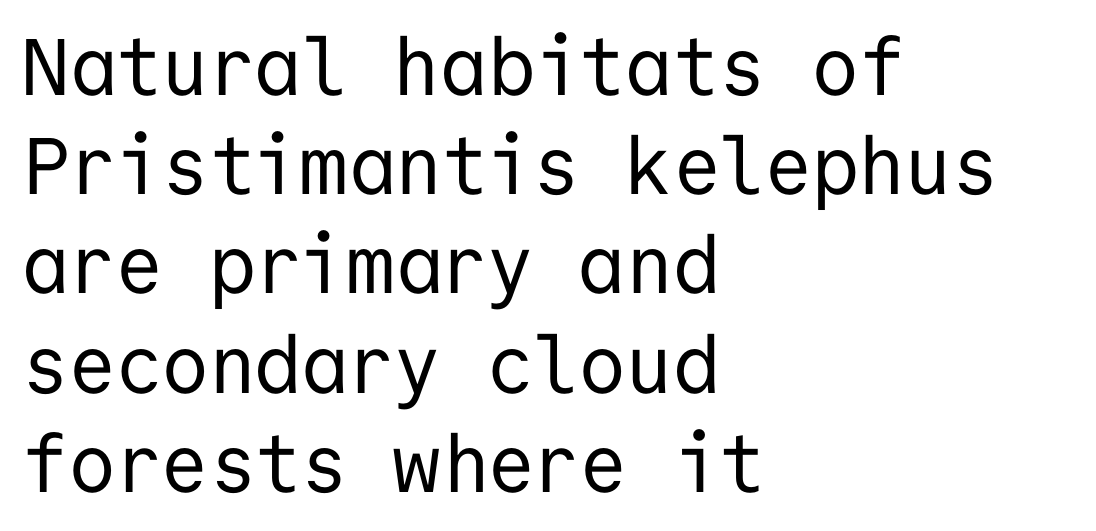
The face looks like a standard text weight, possibly lighter. These lines stack with their left ends in a neat column. Quick note: not italic, upright. The glyphs are unaccompanied by any horizontal stroke below them. Nope, no serifs anywhere on these letters. Fixed-width glyphs throughout — classic coding-font behaviour.
